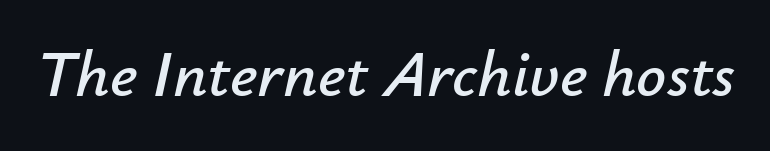
The image shows 66 px text type, italic (leaning right); set normal letter spacing, not underlined; low stroke contrast and a small x-height.
